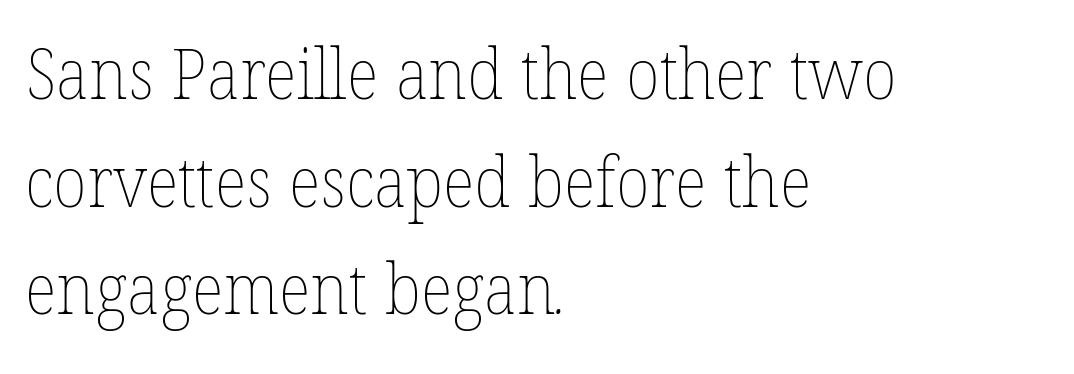
A normal amount of white space separates one row of letters from the next. Vertical stems look standard width or narrower in stroke. The face used here is rendered with its standard letterfit. All the whitespace from short lines collects on the right. The rendering uses natural spacing where letterforms have individual widths.
